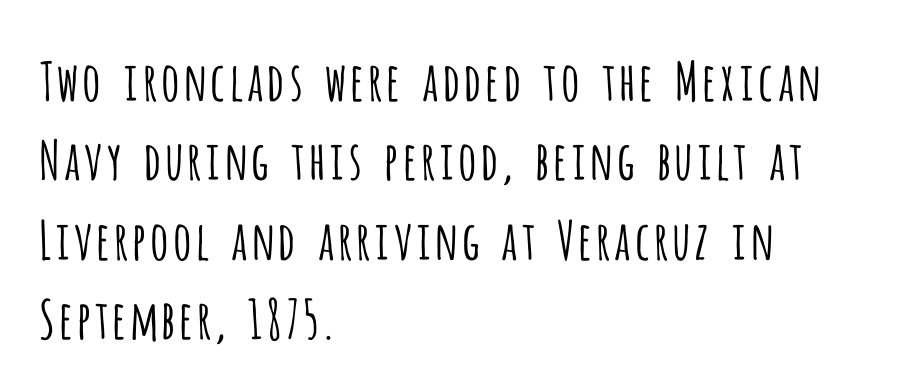
The image shows 53 px light, condensed sans-serif type, upright; set left-aligned, normal line spacing (1.5x), normal letter spacing, not underlined; low stroke contrast and a large x-height.
